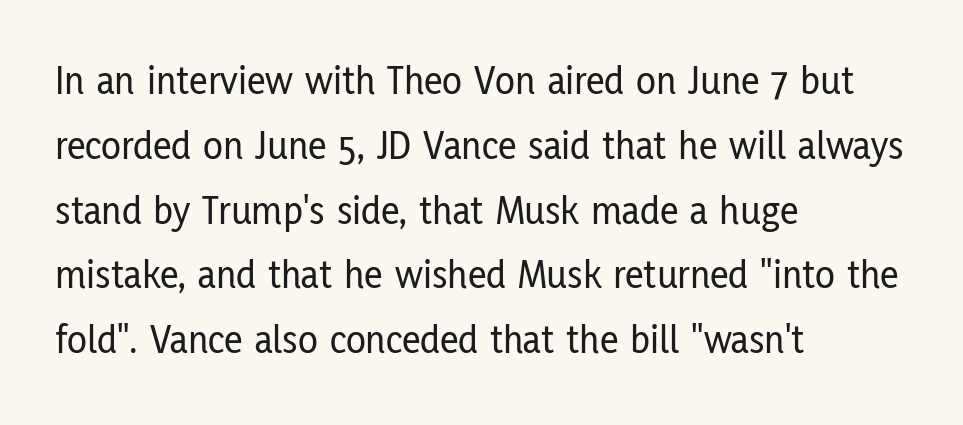
{"serif": "no", "italic": "no", "width": "condensed", "stroke_contrast": "low", "x_height": "medium", "monospaced": "no", "underline": "no", "align": "left", "line_spacing": "normal", "line_spacing_ratio": 1.58, "letter_spacing": "normal", "letter_spacing_em": 0.0, "glyph_px": 41}
